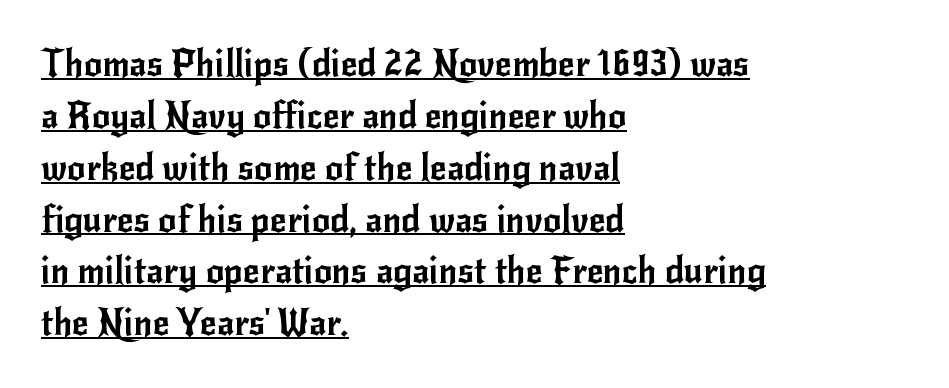
The typography opts for an upright posture over an oblique one. Typographically, this falls in the sans-serif category. Visually the block forms a straight wall on the left and a jagged coastline on the right. You could not count columns in this text — the font is proportionally spaced.
